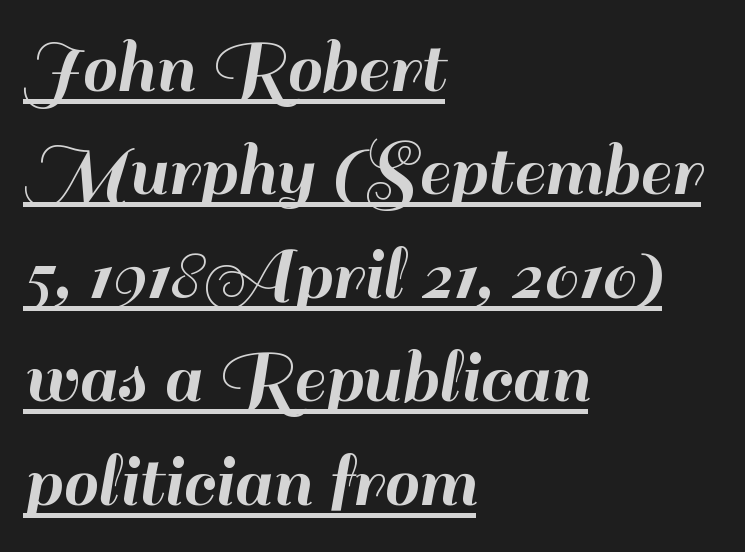
The setting favours the left margin, as ordinary paragraphs usually do. The passage shown stacks its lines at a standard gap. A typesetter would call this proportional, since set widths differ per character. The string is rendered with underlining switched on. The type is set solid horizontally, with unmodified tracking.
